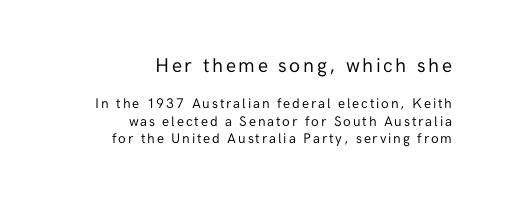
{"italic": "no", "bold": "no", "underline": "no", "align": "right", "line_spacing": "normal", "line_spacing_ratio": 1.28, "larger_block": "first", "size_ratio": 1.43, "glyph_px": 20}
